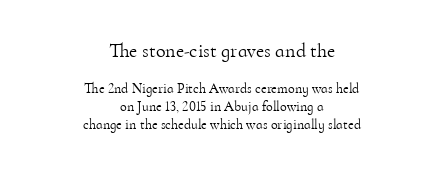
{"italic": "no", "bold": "no", "underline": "no", "align": "center", "line_spacing": "normal", "line_spacing_ratio": 1.3, "letter_spacing": "normal", "letter_spacing_em": 0.0, "larger_block": "first", "size_ratio": 1.43, "glyph_px": 20}
